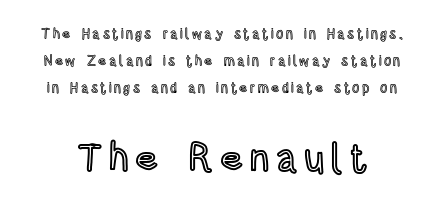
{"italic": "no", "width": "condensed", "x_height": "large", "monospaced": "no", "underline": "no", "line_spacing": "loose", "line_spacing_ratio": 1.93, "larger_block": "second", "size_ratio": 2.79, "glyph_px": 39}
